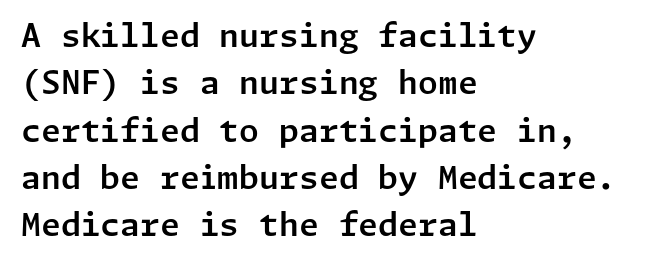
Q: Is the text italic (slanted)? A: No, it is upright.
Q: Is the typeface a serif or a sans-serif typeface? A: Sans-serif.
Q: Is the text underlined? A: No.
Q: How is the paragraph aligned? A: Left-aligned.
Q: Is the spacing between letters normal or unusually wide? A: Normal.
Q: Is the spacing between lines tight, normal or loose? A: Normal.
Q: Width (condensed, normal, or wide)? A: Normal.
Q: Stroke contrast? A: Low.
Q: x-height? A: Medium.
